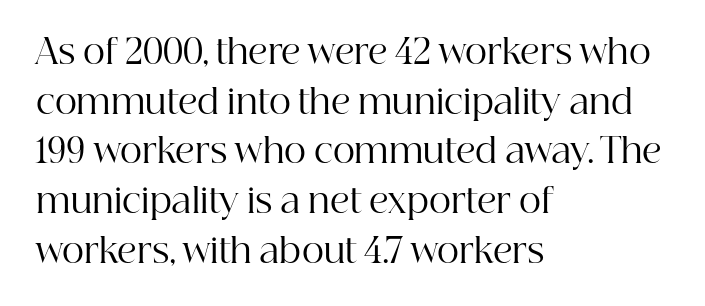
The image shows 34 px regular-weight serif type, upright; set left-aligned, normal line spacing (1.46x), normal letter spacing, not underlined; high stroke contrast and a medium x-height.
